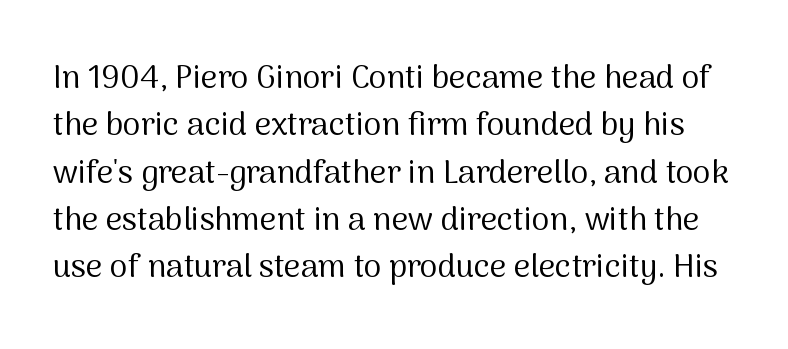
Q: Is the text bold? A: No.
Q: Is the text italic (slanted)? A: No, it is upright.
Q: Is the typeface a serif or a sans-serif typeface? A: Sans-serif.
Q: Is the text underlined? A: No.
Q: Is the spacing between letters normal or unusually wide? A: Normal.
Q: Is the spacing between lines tight, normal or loose? A: Normal.
Q: Width (condensed, normal, or wide)? A: Normal.
Q: Stroke contrast? A: Medium.
Q: x-height? A: Medium.
Q: Monospaced? A: No.
